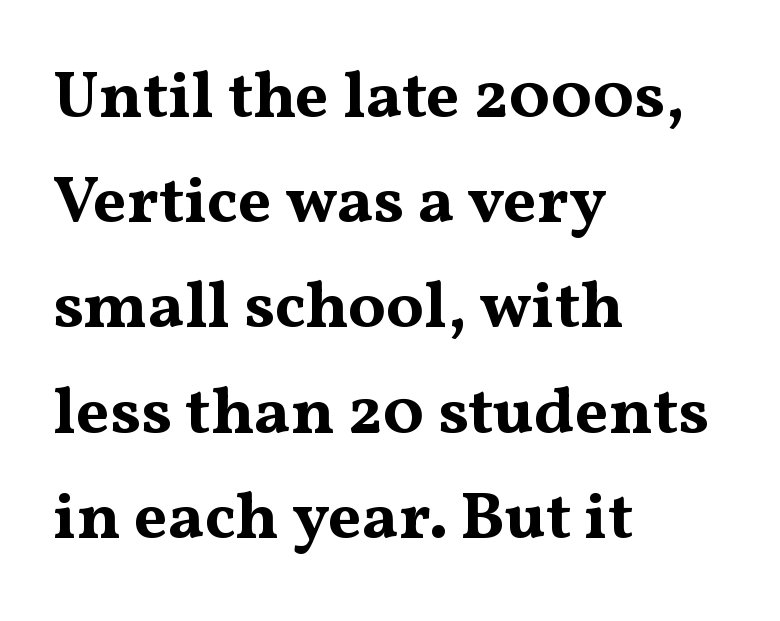
Standard letterfit; no display-style spreading of the glyphs. Clear beneath every line of the passage. Posture: straight, roman, zero tilt. Does the type have serifs? Yes, each stem ends in a small foot. Plenty of ink on the page — the face is bold.
